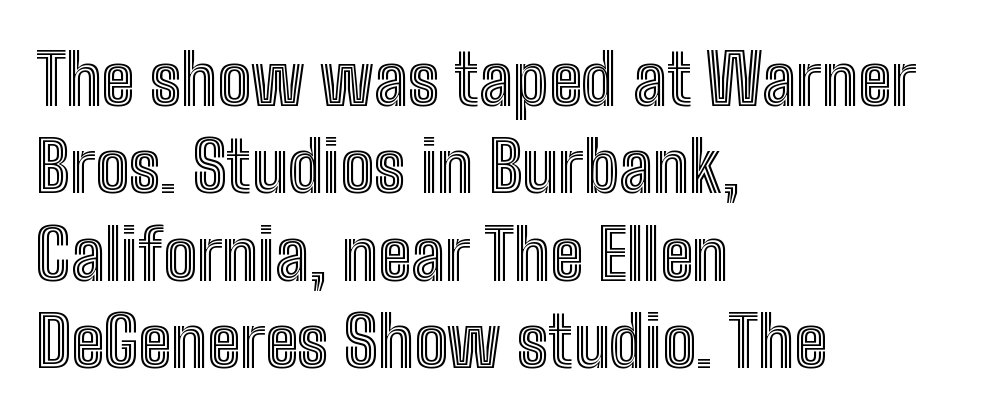
{"italic": "no", "width": "condensed", "x_height": "medium", "monospaced": "no", "underline": "no", "align": "left", "line_spacing_ratio": 1.23, "letter_spacing": "normal", "letter_spacing_em": 0.0, "glyph_px": 71}
